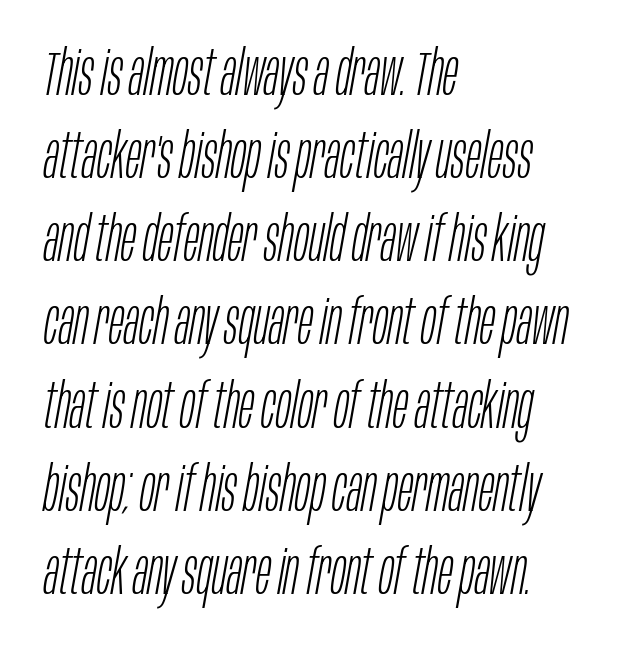
Q: Is the text bold? A: No.
Q: Is the text italic (slanted)? A: Yes, it leans right by about 10 degrees.
Q: Is the text underlined? A: No.
Q: How is the paragraph aligned? A: Left-aligned.
Q: Is the spacing between letters normal or unusually wide? A: Normal.
Q: Is the spacing between lines tight, normal or loose? A: Normal.
Q: Width (condensed, normal, or wide)? A: Condensed.
Q: Stroke contrast? A: Low.
Q: x-height? A: Large.
Q: Monospaced? A: No.
